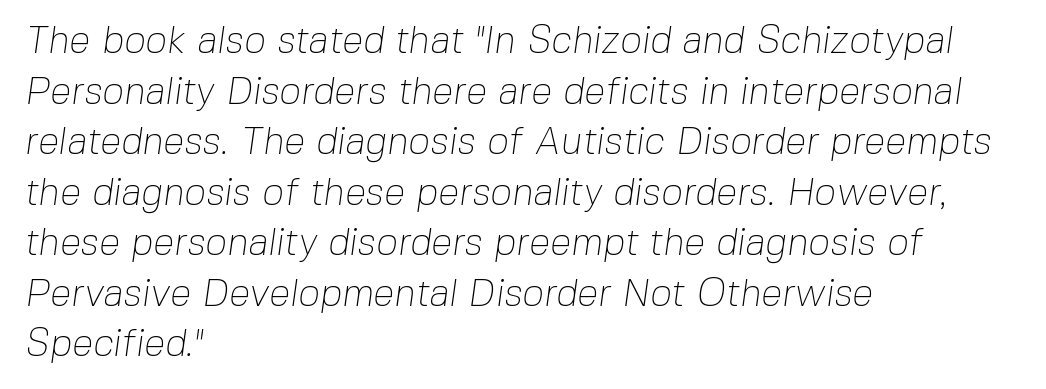
{"serif": "no", "bold": "no", "weight": "thin", "width": "normal", "stroke_contrast": "low", "x_height": "medium", "monospaced": "no", "underline": "no", "align": "left", "line_spacing": "normal", "line_spacing_ratio": 1.33, "letter_spacing": "normal", "letter_spacing_em": 0.0, "glyph_px": 38}
